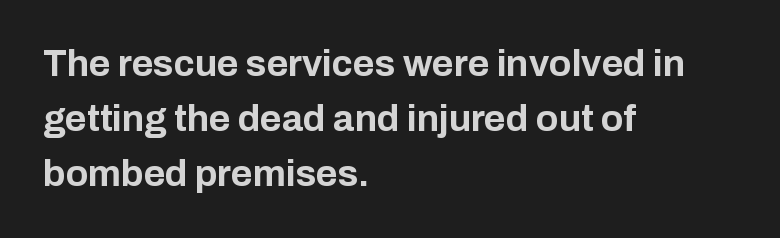
The image shows 37 px bold sans-serif type, upright; set left-aligned, normal line spacing (1.49x), normal letter spacing, not underlined; low stroke contrast and a medium x-height.
